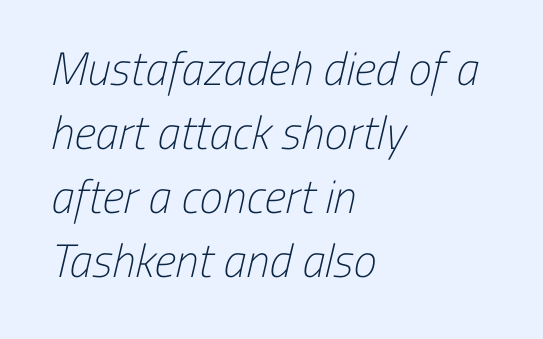
The image shows 47 px light, condensed sans-serif type; set left-aligned, normal line spacing (1.36x), normal letter spacing, not underlined; low stroke contrast and a medium x-height.
